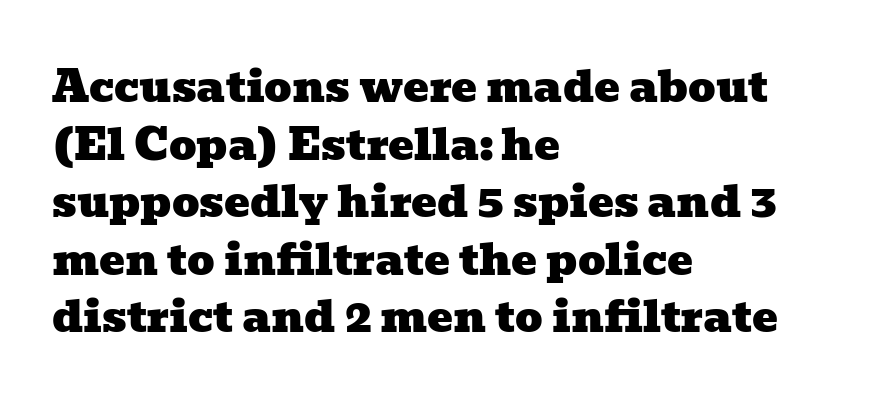
The image shows 43 px wide serif type; set left-aligned, normal line spacing (1.34x), normal letter spacing, not underlined; low stroke contrast and a medium x-height.
